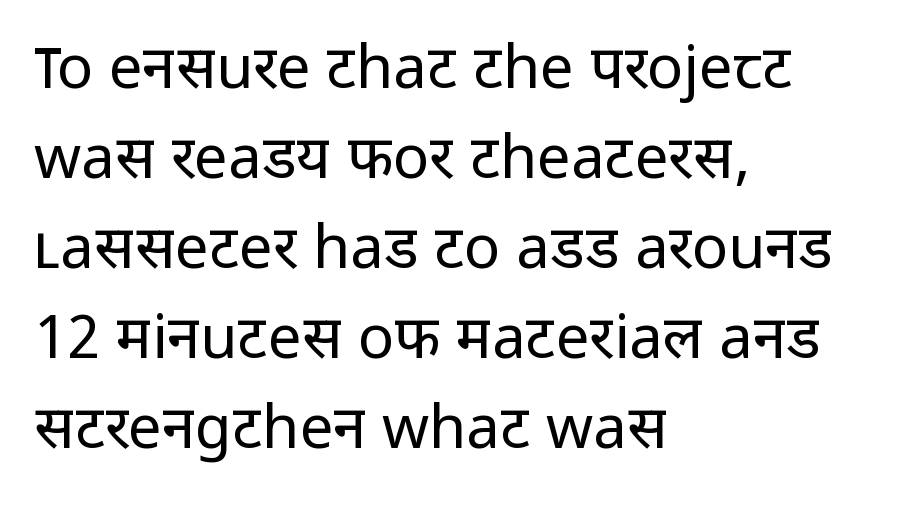
The image shows 60 px regular-weight sans-serif type, upright; set left-aligned, normal line spacing (1.5x), normal letter spacing, not underlined; low stroke contrast and a medium x-height.
